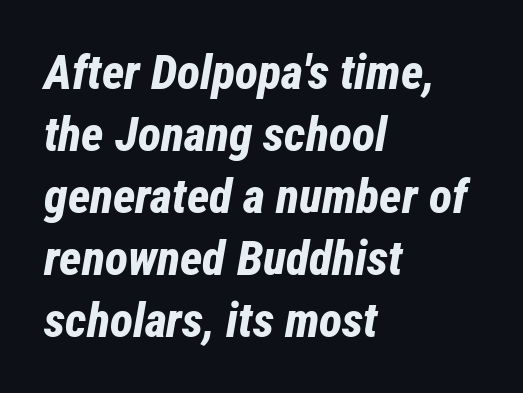
The image shows 48 px bold, condensed type, italic (leaning right); set left-aligned, normal line spacing (1.29x), normal letter spacing, not underlined; low stroke contrast and a medium x-height.
